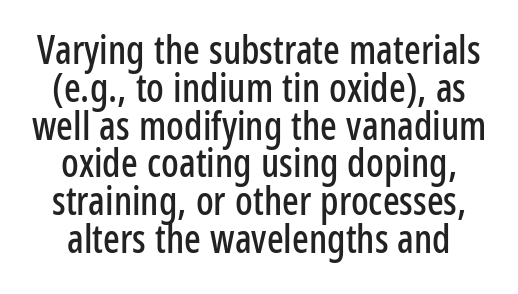
The image shows 39 px condensed sans-serif type, upright; set centered, tight line spacing (0.97x), normal letter spacing, not underlined; low stroke contrast and a medium x-height.
